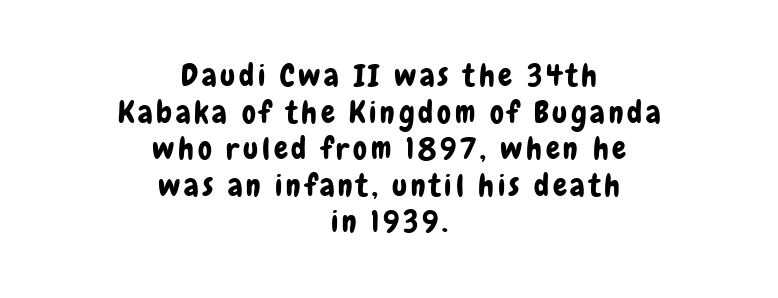
{"serif": "no", "italic": "no", "width": "condensed", "stroke_contrast": "low", "x_height": "medium", "monospaced": "no", "underline": "no", "align": "center", "line_spacing_ratio": 1.18, "glyph_px": 31}
